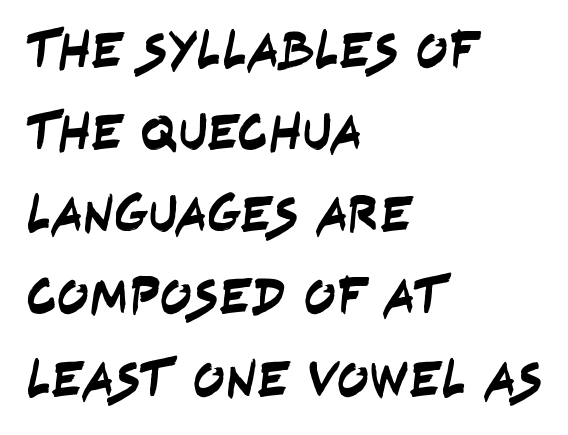
{"serif": "no", "width": "condensed", "stroke_contrast": "low", "x_height": "large", "monospaced": "no", "underline": "no", "align": "left", "line_spacing": "normal", "line_spacing_ratio": 1.55, "letter_spacing": "normal", "letter_spacing_em": 0.0, "glyph_px": 53}
